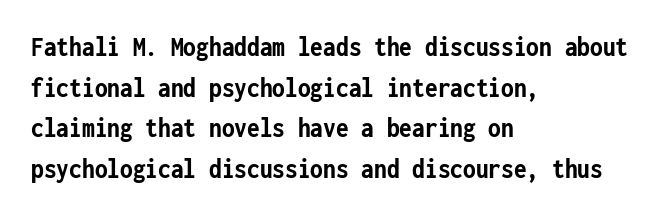
{"serif": "no", "italic": "no", "bold": "yes", "weight": "semibold", "width": "condensed", "stroke_contrast": "low", "x_height": "medium", "monospaced": "yes", "underline": "no", "align": "left", "line_spacing": "normal", "line_spacing_ratio": 1.4, "letter_spacing": "normal", "letter_spacing_em": 0.0, "glyph_px": 29}
